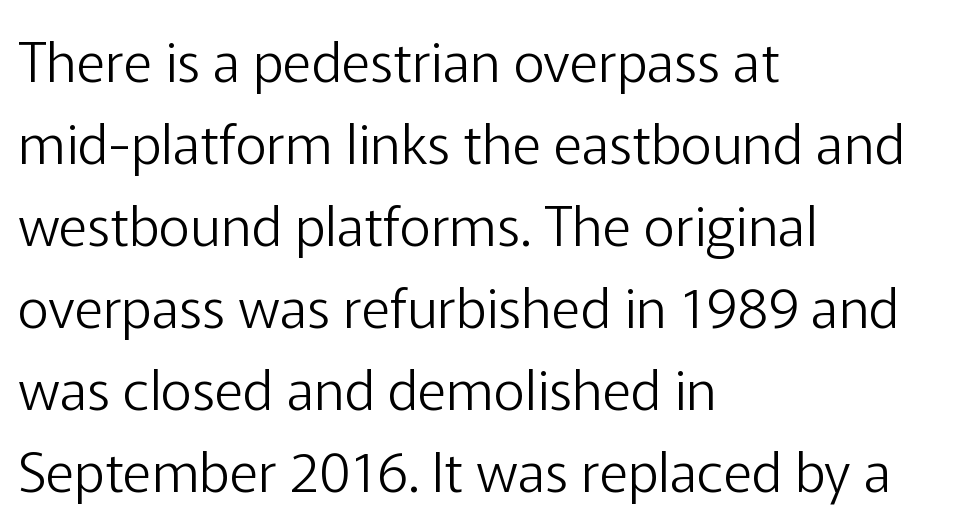
{"serif": "no", "italic": "no", "bold": "no", "weight": "light", "width": "normal", "stroke_contrast": "low", "x_height": "medium", "monospaced": "no", "underline": "no", "align": "left", "line_spacing": "normal", "line_spacing_ratio": 1.49, "letter_spacing": "normal", "letter_spacing_em": 0.0, "glyph_px": 55}
